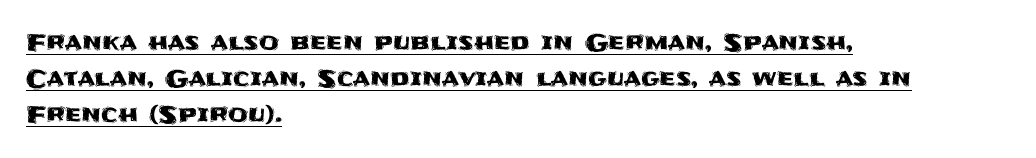
The image shows 23 px text type, upright; set left-aligned, normal line spacing (1.57x), normal letter spacing, underlined.
